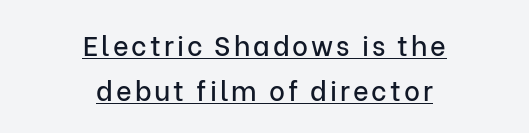
Q: Is the text italic (slanted)? A: No, it is upright.
Q: Is the text underlined? A: Yes.
Q: How is the paragraph aligned? A: Centered.
Q: Is the spacing between lines tight, normal or loose? A: Normal.
